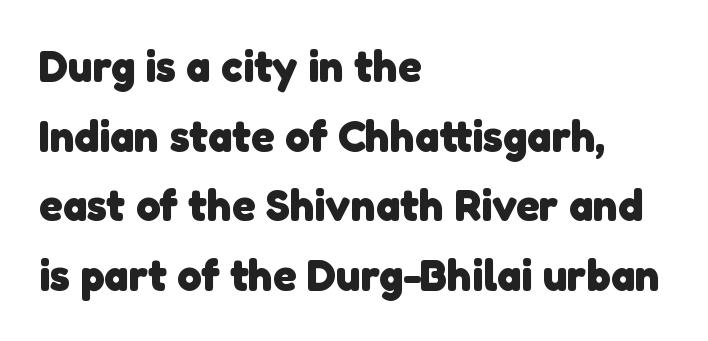
The image shows 44 px heavy sans-serif type; set left-aligned, normal line spacing (1.58x), normal letter spacing, not underlined; low stroke contrast and a medium x-height.
